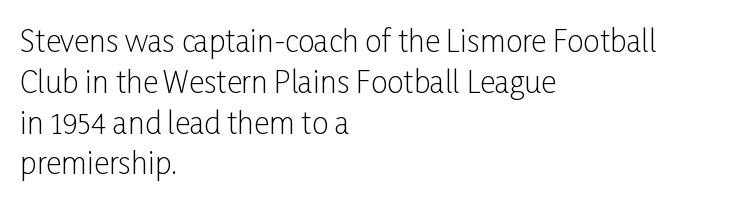
{"serif": "no", "italic": "no", "bold": "no", "weight": "light", "width": "condensed", "stroke_contrast": "low", "x_height": "medium", "monospaced": "no", "underline": "no", "align": "left", "line_spacing": "normal", "line_spacing_ratio": 1.36, "letter_spacing": "normal", "letter_spacing_em": 0.0, "glyph_px": 30}
